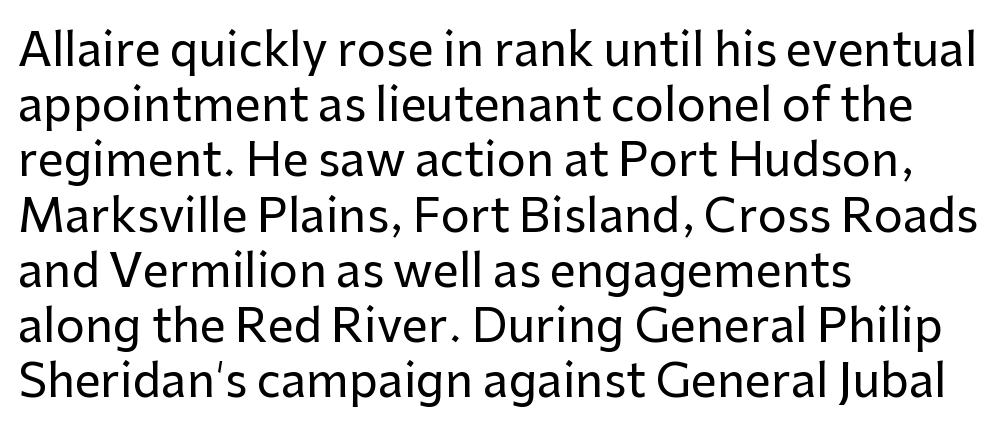
The image shows 46 px sans-serif type, upright; set left-aligned, line spacing 1.2x, normal letter spacing, not underlined; low stroke contrast and a medium x-height.
